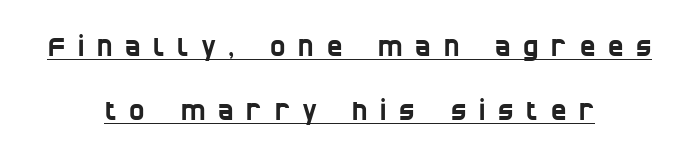
{"underline": "yes", "align": "center", "line_spacing": "loose", "line_spacing_ratio": 2.47, "letter_spacing": "wide", "letter_spacing_em": 0.49, "glyph_px": 26}
